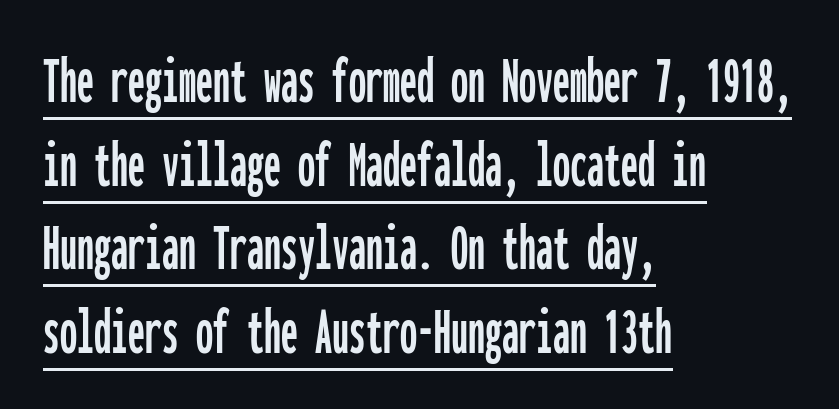
Q: Is the text italic (slanted)? A: No, it is upright.
Q: Is the typeface a serif or a sans-serif typeface? A: Sans-serif.
Q: Is the text underlined? A: Yes.
Q: How is the paragraph aligned? A: Left-aligned.
Q: Is the spacing between letters normal or unusually wide? A: Normal.
Q: Width (condensed, normal, or wide)? A: Condensed.
Q: Stroke contrast? A: Low.
Q: x-height? A: Medium.
Q: Monospaced? A: Yes.
